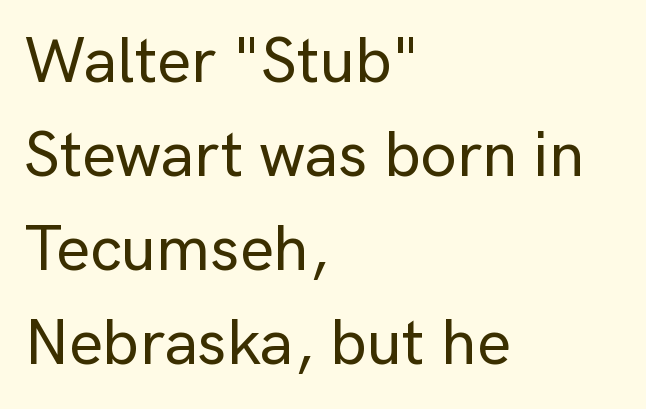
Q: Is the text italic (slanted)? A: No, it is upright.
Q: Is the typeface a serif or a sans-serif typeface? A: Sans-serif.
Q: Is the text underlined? A: No.
Q: How is the paragraph aligned? A: Left-aligned.
Q: Is the spacing between letters normal or unusually wide? A: Normal.
Q: Is the spacing between lines tight, normal or loose? A: Normal.
Q: Width (condensed, normal, or wide)? A: Normal.
Q: Stroke contrast? A: Low.
Q: x-height? A: Medium.
Q: Monospaced? A: No.
